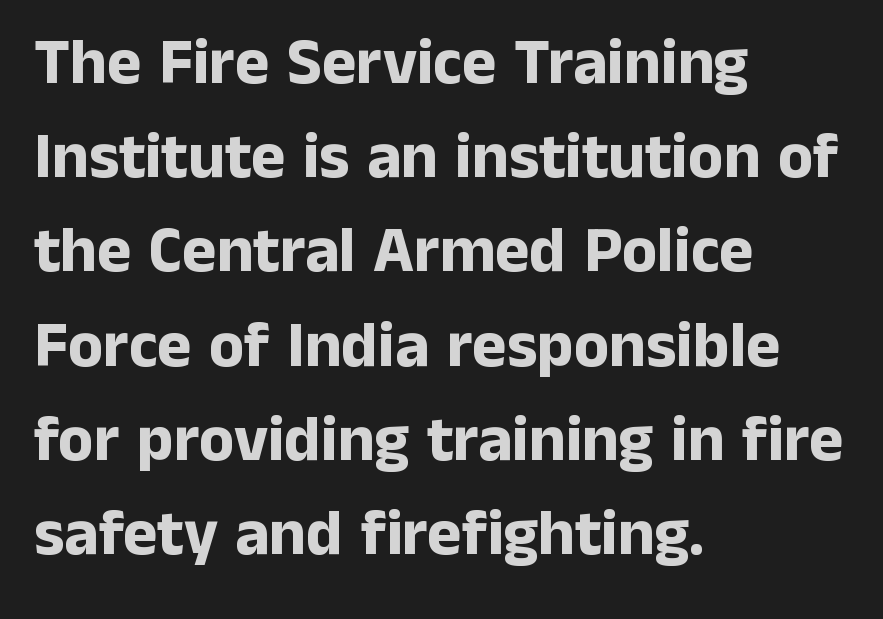
The gap between lines stays unmarked. Do the characters align in a grid? No, the font is proportional. Leading matches the norm, producing a regular column. Note: no serifs on the glyphs. Each line starts at the same left margin while the right side varies. These words are printed bold, with thick strokes throughout.
